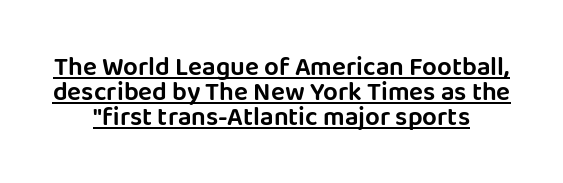
The image shows 26 px text type, upright; set centered, tight line spacing (0.96x), normal letter spacing, underlined.
